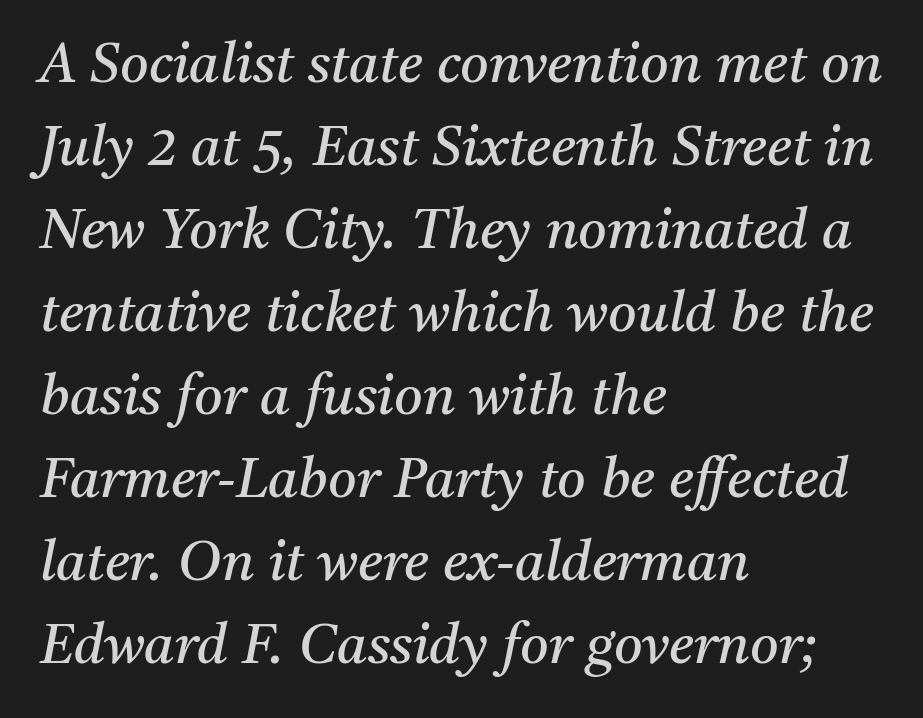
{"serif": "yes", "italic": "yes", "lean": "right", "slant_degrees": 11, "bold": "no", "weight": "regular", "width": "normal", "stroke_contrast": "medium", "x_height": "medium", "monospaced": "no", "underline": "no", "align": "left", "line_spacing": "normal", "line_spacing_ratio": 1.51, "letter_spacing": "normal", "letter_spacing_em": 0.0, "glyph_px": 55}
